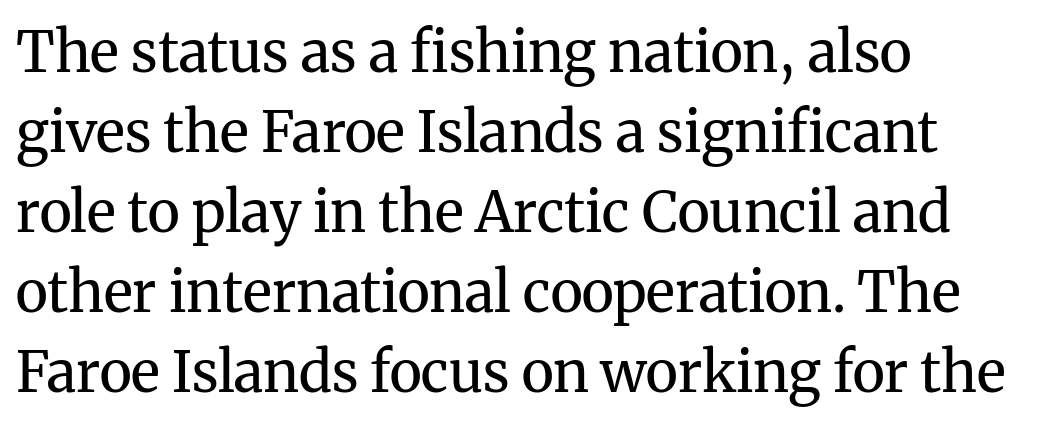
Q: Is the text bold? A: No.
Q: Is the text italic (slanted)? A: No, it is upright.
Q: Is the typeface a serif or a sans-serif typeface? A: Serif.
Q: Is the text underlined? A: No.
Q: How is the paragraph aligned? A: Left-aligned.
Q: Is the spacing between letters normal or unusually wide? A: Normal.
Q: Is the spacing between lines tight, normal or loose? A: Normal.
Q: Width (condensed, normal, or wide)? A: Normal.
Q: Stroke contrast? A: Medium.
Q: x-height? A: Medium.
Q: Monospaced? A: No.
